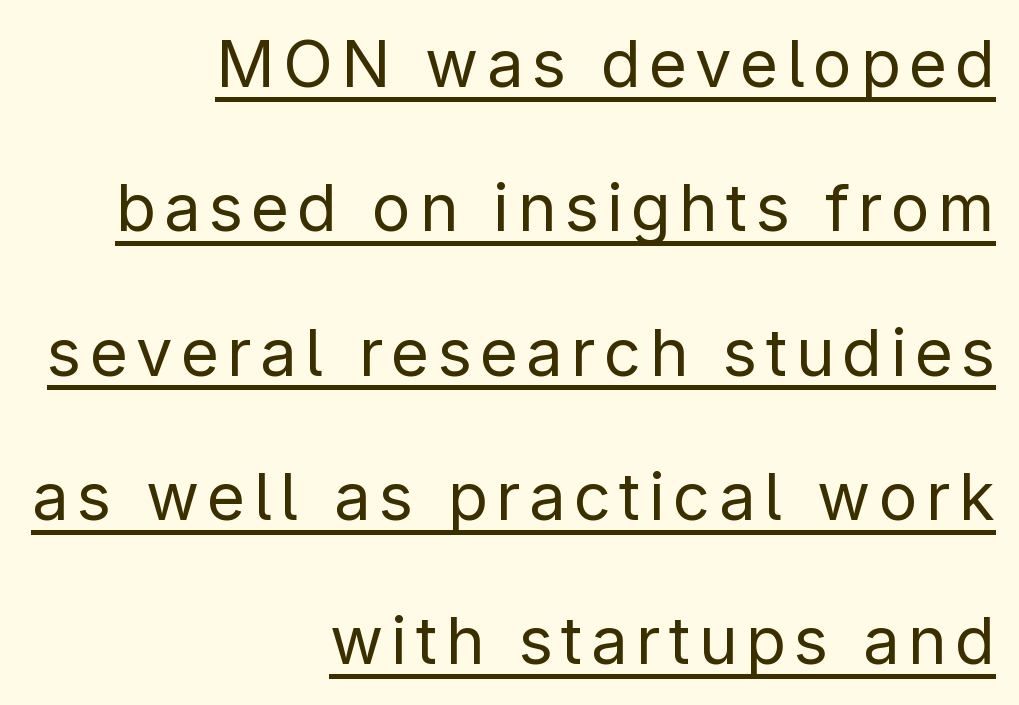
Spacing verdict: proportional, widths tailored to each character. Does the copy run flush right? Yes — the right margin is perfectly even. The rendered words wear a rule along their underside. The typesetting does not lean heavy: it is not bold. Compared with typical paragraphs, the rows here are farther apart.
